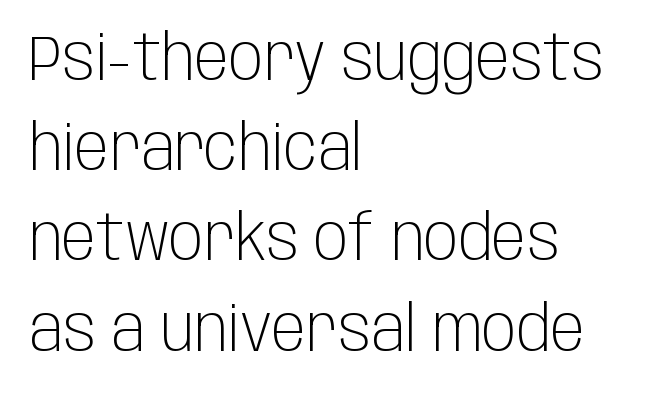
The image shows 64 px light, condensed sans-serif type, upright; set left-aligned, normal line spacing (1.41x), normal letter spacing, not underlined; low stroke contrast and a large x-height.
